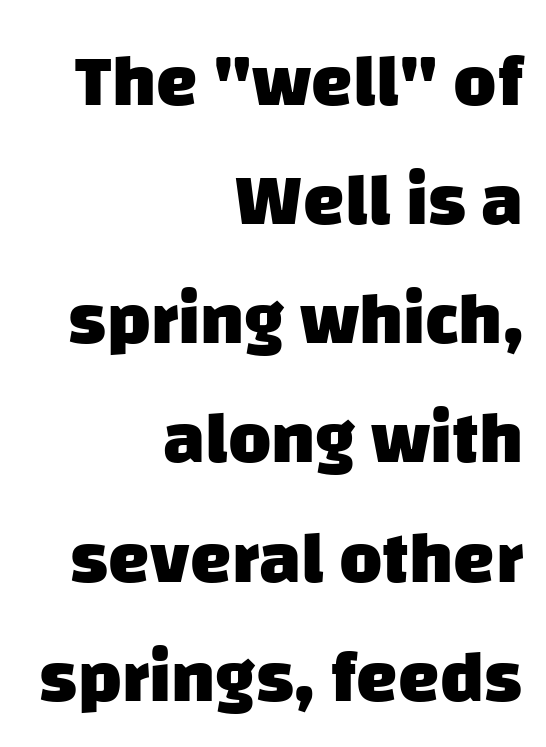
Q: Is the text bold? A: Yes.
Q: Is the typeface a serif or a sans-serif typeface? A: Sans-serif.
Q: Is the text underlined? A: No.
Q: How is the paragraph aligned? A: Right-aligned.
Q: Is the spacing between letters normal or unusually wide? A: Normal.
Q: Is the spacing between lines tight, normal or loose? A: Normal.
Q: Width (condensed, normal, or wide)? A: Normal.
Q: Stroke contrast? A: Low.
Q: x-height? A: Large.
Q: Monospaced? A: No.
